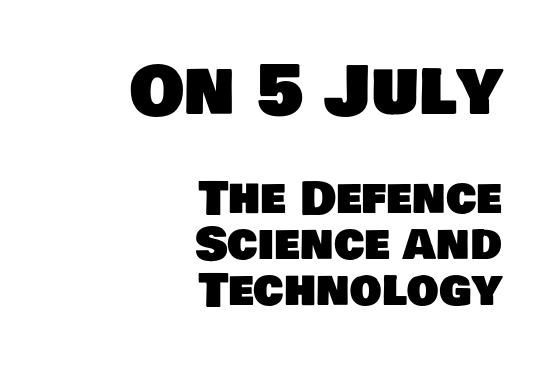
The gap between lines stays unmarked. The block of text is dense from top to bottom, with scant space between rows. Are there feet on the stems? There aren't — it's a sans. These lines are set flush right with a ragged left edge.
